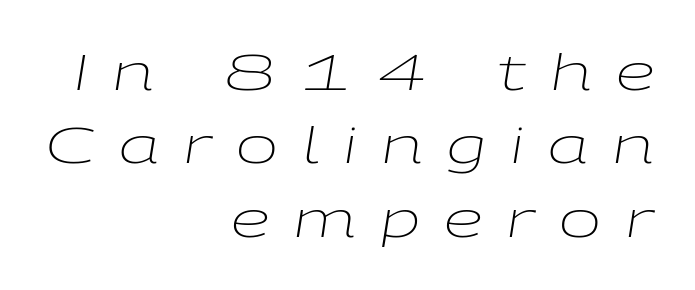
The image shows 50 px light, wide type, italic (leaning right); set right-aligned, normal line spacing (1.47x), unusually wide letter spacing (+0.48 em), not underlined; low stroke contrast and a medium x-height.
